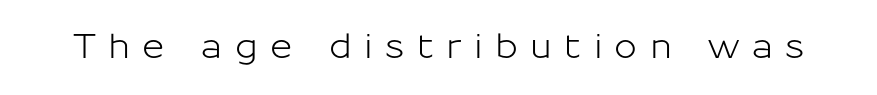
The glyphs are unaccompanied by any horizontal stroke below them. Is the letter spacing exaggerated? Yes — the characters are pushed far apart. The font family rendered here belongs to the sans-serif group. Is this a fixed-width face? No — the glyphs have proportional, varying widths. This is the regular roman posture of the typeface.
